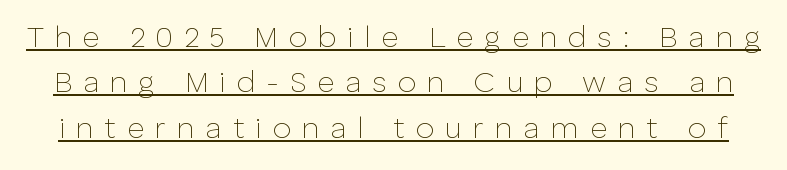
The image shows 30 px thin sans-serif type, upright; set normal line spacing (1.51x), unusually wide letter spacing (+0.36 em), underlined; low stroke contrast and a medium x-height.
